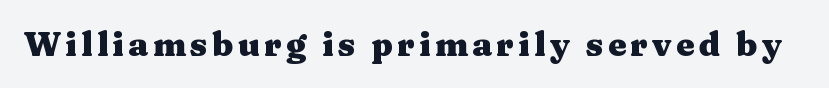
The text was rendered using a seriffed face with decorative stroke endings. Look at the stroke-to-counter ratio: heavy, a bold. Here the designer chose a conventional face with non-uniform glyph widths. Every stem runs plumb, perpendicular to the baseline.
